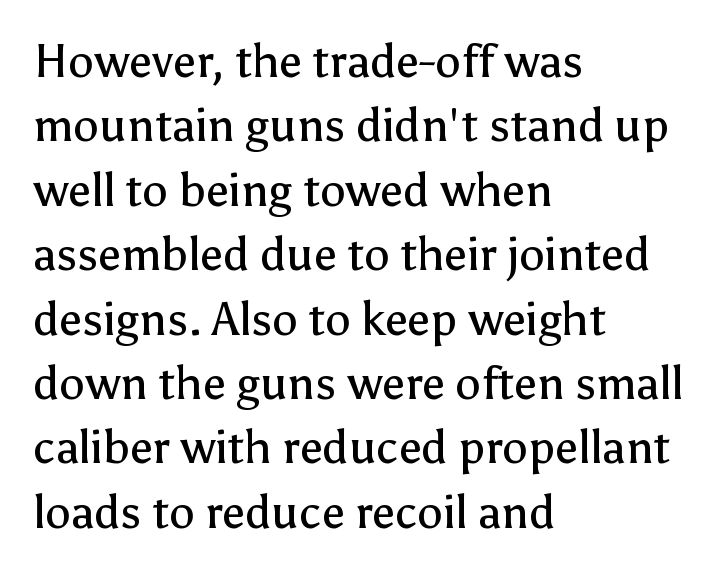
Q: Is the text bold? A: No.
Q: Is the text italic (slanted)? A: No, it is upright.
Q: Is the typeface a serif or a sans-serif typeface? A: Sans-serif.
Q: Is the text underlined? A: No.
Q: How is the paragraph aligned? A: Left-aligned.
Q: Is the spacing between letters normal or unusually wide? A: Normal.
Q: Is the spacing between lines tight, normal or loose? A: Normal.
Q: Width (condensed, normal, or wide)? A: Normal.
Q: Stroke contrast? A: Low.
Q: x-height? A: Medium.
Q: Monospaced? A: No.
